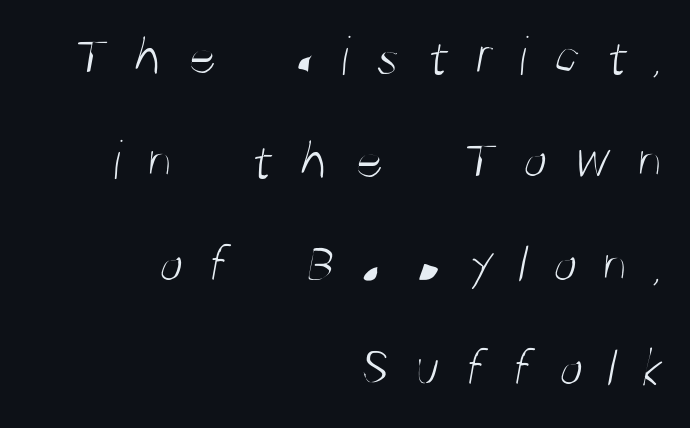
The image shows 56 px light, condensed sans-serif type; set right-aligned, line spacing 1.86x, unusually wide letter spacing (+0.45 em), not underlined; medium stroke contrast and a large x-height.
